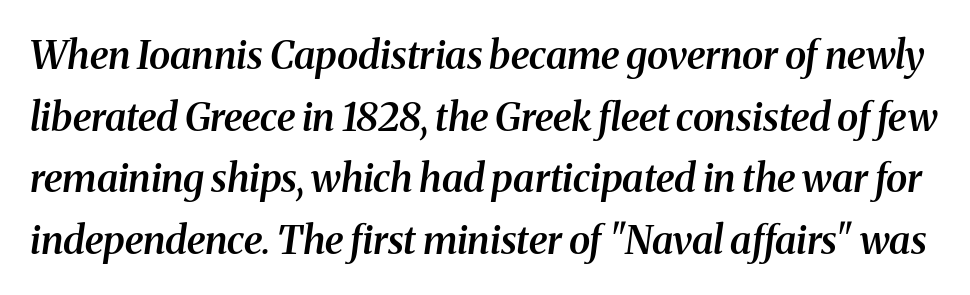
{"serif": "yes", "italic": "yes", "lean": "right", "slant_degrees": 8, "bold": "semi", "weight": "semibold", "width": "normal", "stroke_contrast": "medium", "x_height": "medium", "monospaced": "no", "underline": "no", "line_spacing": "normal", "line_spacing_ratio": 1.58, "letter_spacing": "normal", "letter_spacing_em": 0.0, "glyph_px": 39}
